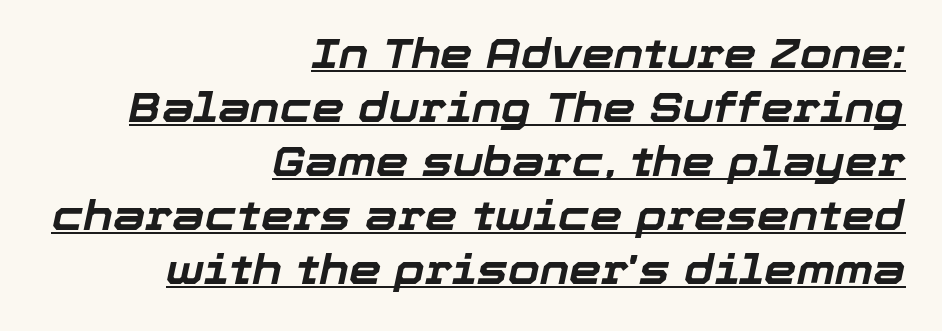
{"italic": "yes", "lean": "right", "slant_degrees": 12, "bold": "yes", "weight": "bold", "width": "normal", "stroke_contrast": "low", "x_height": "medium", "monospaced": "no", "underline": "yes", "align": "right", "line_spacing": "normal", "line_spacing_ratio": 1.32, "letter_spacing": "normal", "letter_spacing_em": 0.0, "glyph_px": 41}
